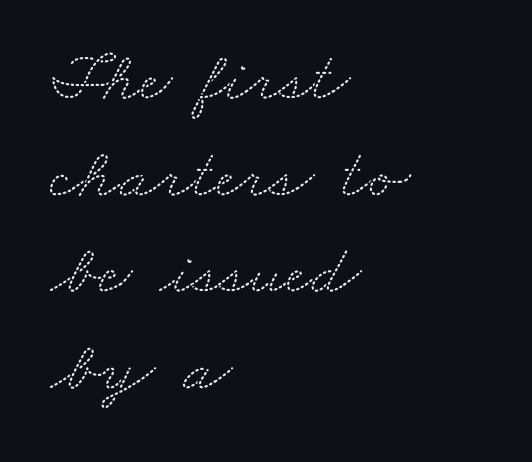
Q: Is the typeface a serif or a sans-serif typeface? A: Serif.
Q: Is the text underlined? A: No.
Q: How is the paragraph aligned? A: Left-aligned.
Q: Is the spacing between letters normal or unusually wide? A: Normal.
Q: Is the spacing between lines tight, normal or loose? A: Normal.
Q: Width (condensed, normal, or wide)? A: Wide.
Q: Stroke contrast? A: Medium.
Q: x-height? A: Small.
Q: Monospaced? A: No.
